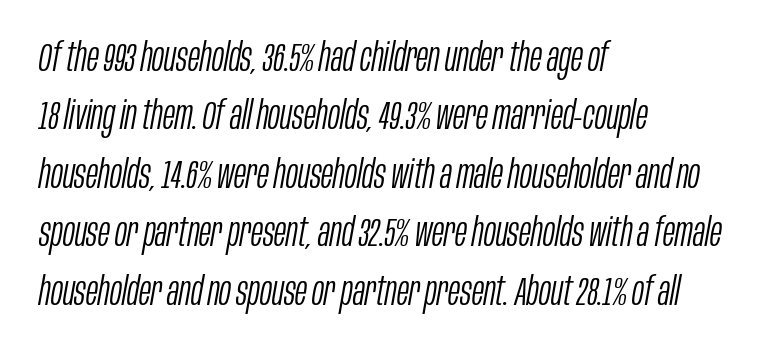
The image shows 40 px light, condensed type, italic (leaning right); set left-aligned, normal line spacing (1.46x), normal letter spacing, not underlined; low stroke contrast and a large x-height.
